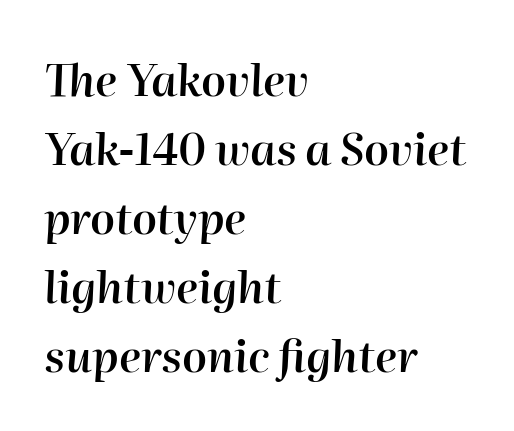
Notice how the passage keeps a crisp vertical edge on the left only. This rendering leaves character spacing at its baseline value. Each letter keeps its own natural width here, so spacing adapts to shape. On the weight axis this lands at semibold, roughly 600. Notice how descenders clear the ascenders below comfortably — that's standard leading. Descenders hang freely into open space.
